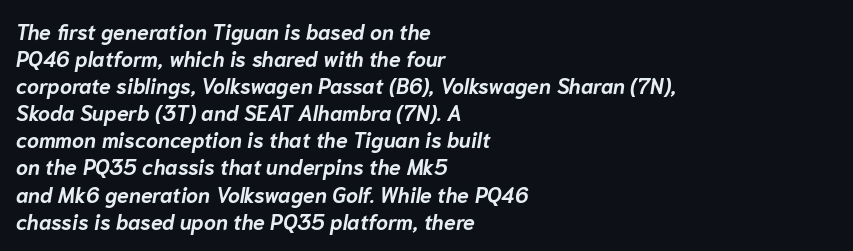
The image shows 21 px bold type, italic (leaning right); set left-aligned, normal line spacing (1.29x), normal letter spacing, not underlined.
